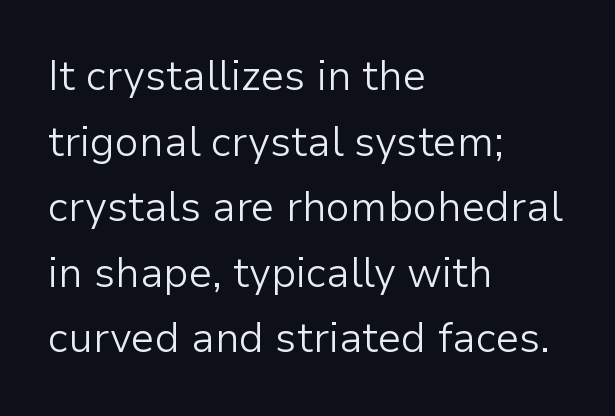
The typeface has the unassuming heft of standard copy or less. Proportional: the letters do not fall into vertical columns. This is sans-serif lettering, the kind often seen on screens and signage. Nothing unusual about the tracking: characters are spaced as the font intends. The lettering stays uniformly vertical, giving the passage a roman look.
